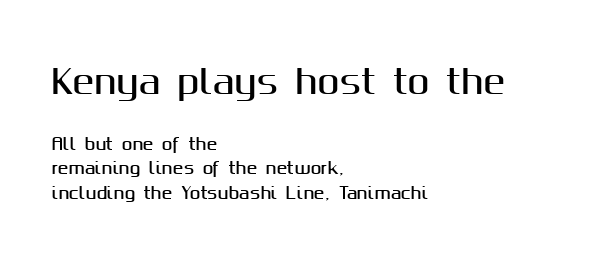
{"serif": "no", "italic": "no", "width": "normal", "stroke_contrast": "medium", "x_height": "medium", "monospaced": "no", "underline": "no", "align": "left", "line_spacing": "normal", "line_spacing_ratio": 1.55, "letter_spacing": "normal", "letter_spacing_em": 0.0, "larger_block": "first", "size_ratio": 2.06, "glyph_px": 33}
